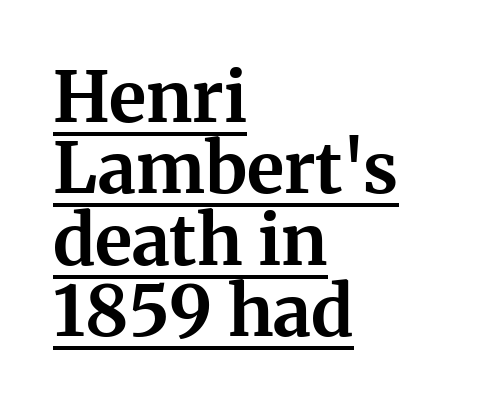
Q: Is the text bold? A: Yes.
Q: Is the text italic (slanted)? A: No, it is upright.
Q: Is the typeface a serif or a sans-serif typeface? A: Serif.
Q: Is the text underlined? A: Yes.
Q: How is the paragraph aligned? A: Left-aligned.
Q: Is the spacing between letters normal or unusually wide? A: Normal.
Q: Is the spacing between lines tight, normal or loose? A: Tight.
Q: Width (condensed, normal, or wide)? A: Normal.
Q: Stroke contrast? A: Medium.
Q: x-height? A: Medium.
Q: Monospaced? A: No.
